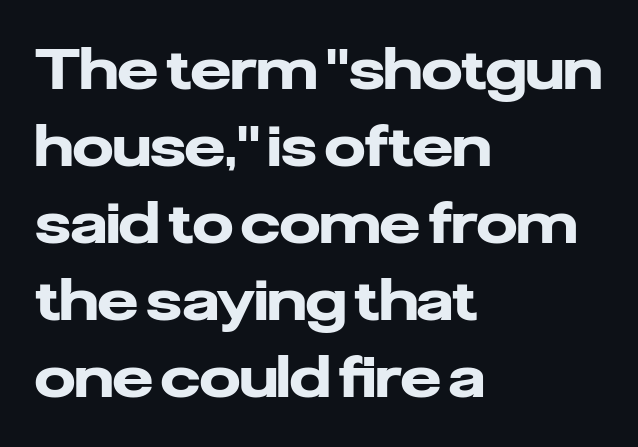
The image shows 57 px heavy sans-serif type, upright; set left-aligned, normal line spacing (1.35x), normal letter spacing, not underlined; low stroke contrast and a medium x-height.
